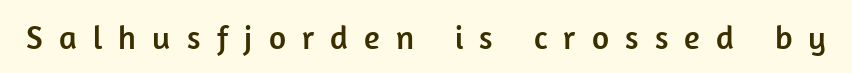
Each letter keeps its own natural width here, so spacing adapts to shape. Is this a sans? Yes — the strokes have no serifs. In terms of letterspacing, this is a distinctly airy, spread setting. The lettering holds an erect, upright posture throughout. Anything drawn beneath the words? Only blank space.
